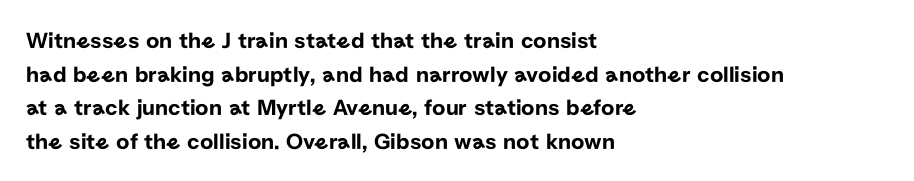
Notice how the passage keeps a crisp vertical edge on the left only. Ascenders rise straight up at ninety degrees. The passage shown is not underscored anywhere. Tracking value appears to be zero — textbook default spacing.
